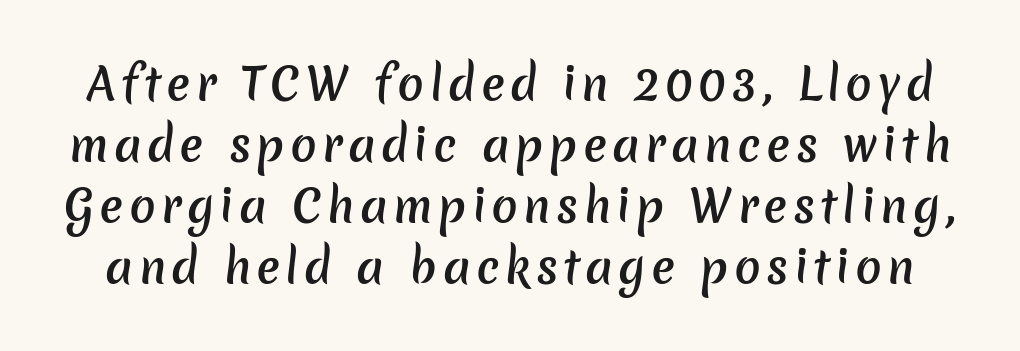
Q: Is the text bold? A: Semi-bold.
Q: Is the typeface a serif or a sans-serif typeface? A: Sans-serif.
Q: Is the text underlined? A: No.
Q: Is the spacing between lines tight, normal or loose? A: Normal.
Q: Width (condensed, normal, or wide)? A: Normal.
Q: Stroke contrast? A: Low.
Q: x-height? A: Medium.
Q: Monospaced? A: No.
